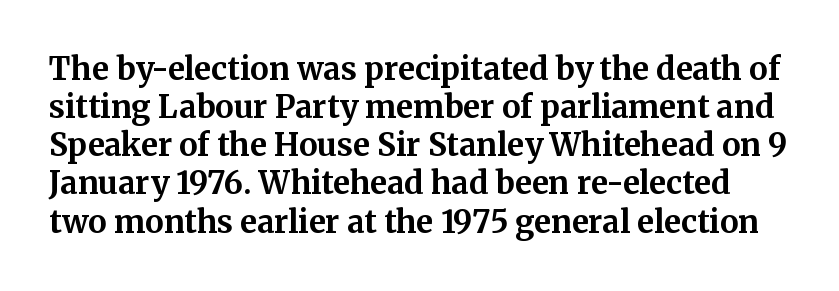
The image shows 31 px bold serif type, upright; set line spacing 1.23x, normal letter spacing, not underlined; medium stroke contrast and a medium x-height.
